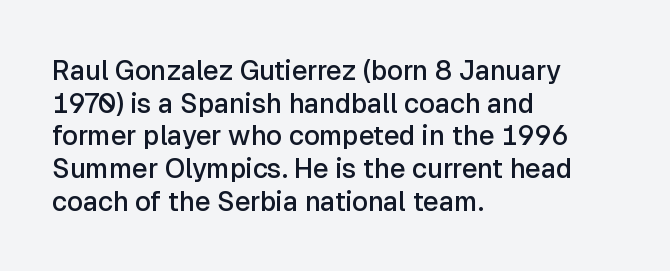
Q: Is the text bold? A: Semi-bold.
Q: Is the text italic (slanted)? A: No, it is upright.
Q: Is the text underlined? A: No.
Q: How is the paragraph aligned? A: Left-aligned.
Q: Is the spacing between letters normal or unusually wide? A: Normal.
